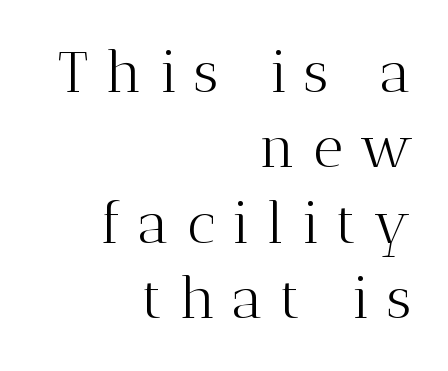
Q: Is the text bold? A: No.
Q: Is the text italic (slanted)? A: No, it is upright.
Q: Is the typeface a serif or a sans-serif typeface? A: Serif.
Q: Is the text underlined? A: No.
Q: How is the paragraph aligned? A: Right-aligned.
Q: Is the spacing between letters normal or unusually wide? A: Unusually wide.
Q: Is the spacing between lines tight, normal or loose? A: Normal.
Q: Width (condensed, normal, or wide)? A: Normal.
Q: Stroke contrast? A: Medium.
Q: x-height? A: Medium.
Q: Monospaced? A: No.
